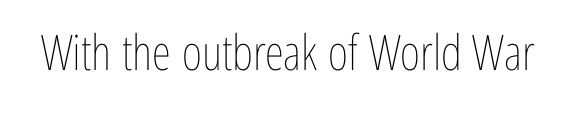
{"italic": "no", "bold": "no", "weight": "thin", "width": "condensed", "stroke_contrast": "low", "x_height": "medium", "monospaced": "no", "underline": "no", "letter_spacing": "normal", "letter_spacing_em": 0.0, "glyph_px": 49}
